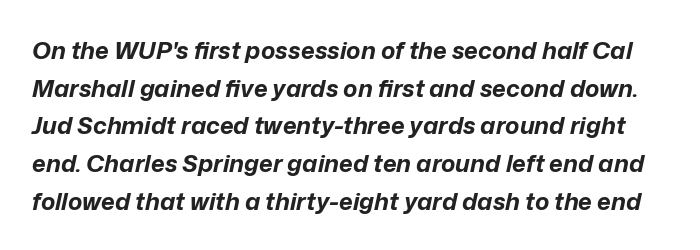
Q: Is the text bold? A: Yes.
Q: Is the text italic (slanted)? A: Yes, it leans right by about 12 degrees.
Q: Is the text underlined? A: No.
Q: Is the spacing between letters normal or unusually wide? A: Normal.
Q: Is the spacing between lines tight, normal or loose? A: Normal.
